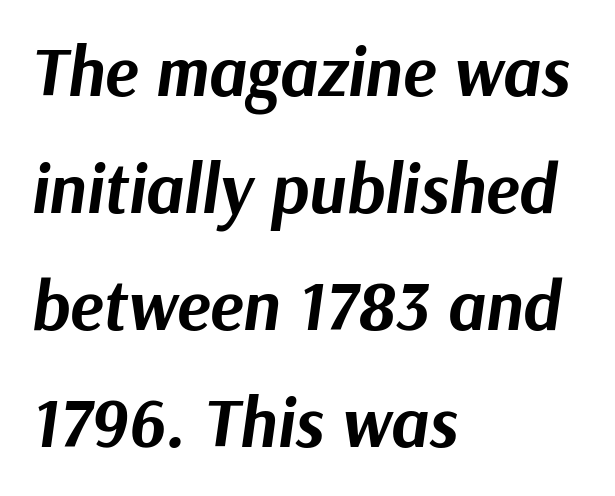
Q: Is the text bold? A: Yes.
Q: Is the text italic (slanted)? A: Yes, it leans right by about 9 degrees.
Q: Is the text underlined? A: No.
Q: How is the paragraph aligned? A: Left-aligned.
Q: Is the spacing between letters normal or unusually wide? A: Normal.
Q: Is the spacing between lines tight, normal or loose? A: Normal.
Q: Width (condensed, normal, or wide)? A: Normal.
Q: Stroke contrast? A: Medium.
Q: x-height? A: Medium.
Q: Monospaced? A: No.
